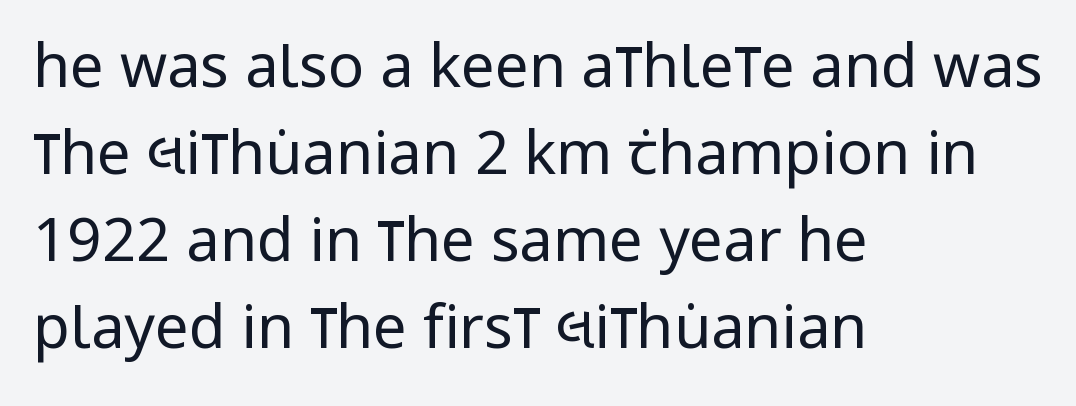
{"serif": "no", "italic": "no", "bold": "no", "weight": "regular", "width": "condensed", "stroke_contrast": "low", "x_height": "large", "monospaced": "no", "underline": "no", "align": "left", "line_spacing": "normal", "line_spacing_ratio": 1.45, "letter_spacing": "normal", "letter_spacing_em": 0.0, "glyph_px": 60}
